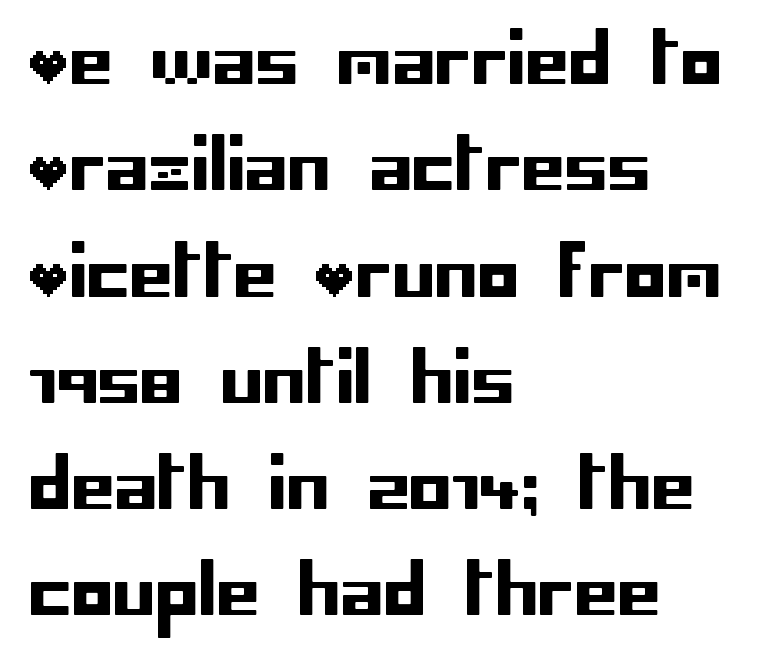
The image shows 69 px sans-serif type, upright; set left-aligned, normal line spacing (1.54x), normal letter spacing, not underlined; low stroke contrast and a large x-height.
